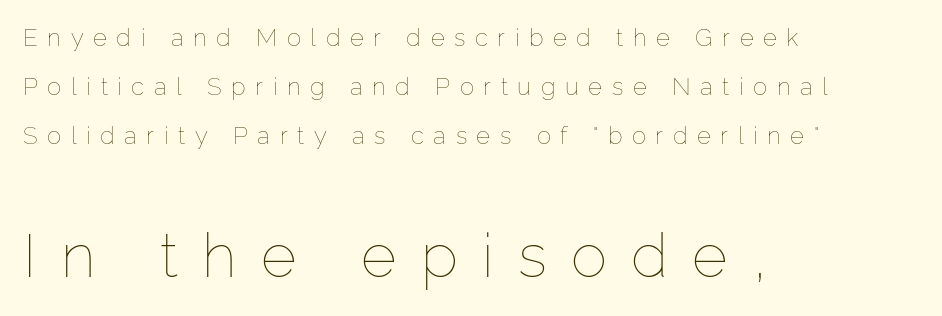
Compare the two chunks: the lower has the greater cap height. Is this a heavy cut? Hardly; it is regular or lighter. Rendered with straight, roman letterforms. Visually the block forms a straight wall on the left and a jagged coastline on the right. Does extra space separate the letters? Yes, quite a lot of it.
